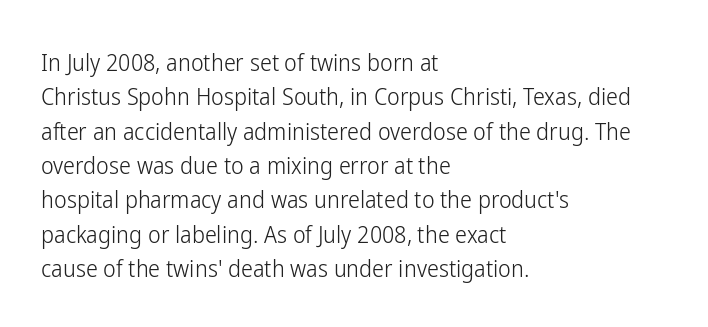
The image shows 24 px text type, upright; set left-aligned, normal line spacing (1.43x), normal letter spacing, not underlined.
